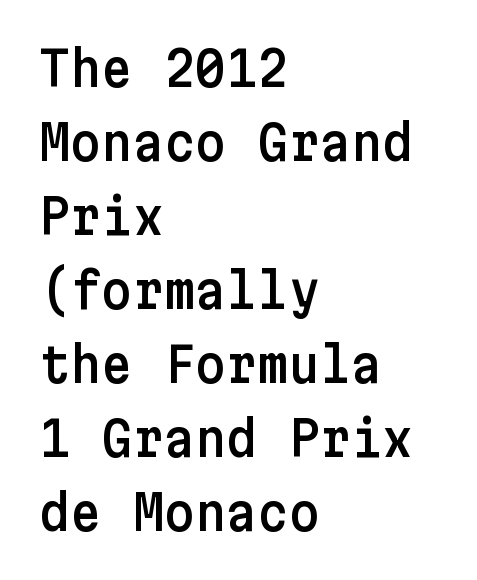
Posture: straight, roman, zero tilt. Type style note: lacks serifs. You could call the tracking neutral — neither tight nor loose. Glance below the letters and you will spot only blank space. Short and long lines alike share a common starting point at left.
